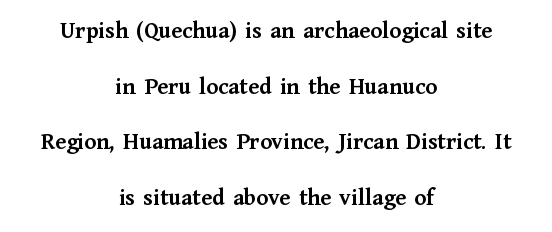
The image shows 24 px bold type, upright; set centered, loose line spacing (2.32x), normal letter spacing, not underlined.
